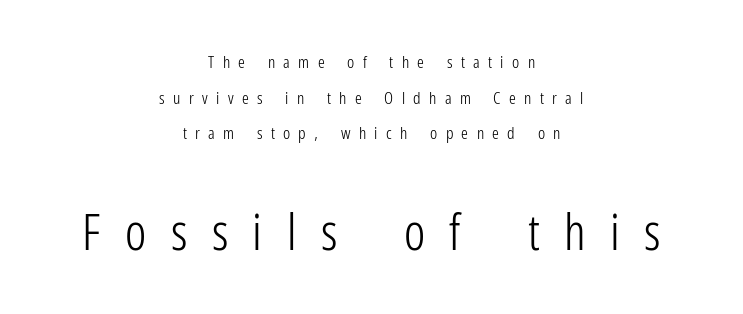
The image shows 50 px light, condensed sans-serif type, upright; set centered, loose line spacing (2.09x), unusually wide letter spacing (+0.49 em), not underlined; the second (bottom) block is 2.94x larger; low stroke contrast and a medium x-height.
